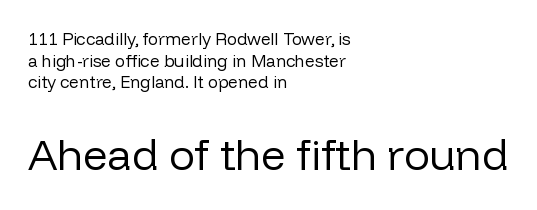
{"serif": "no", "italic": "no", "bold": "no", "weight": "regular", "width": "normal", "stroke_contrast": "low", "x_height": "medium", "monospaced": "no", "underline": "no", "align": "left", "line_spacing": "normal", "line_spacing_ratio": 1.27, "letter_spacing": "normal", "letter_spacing_em": 0.0, "larger_block": "second", "size_ratio": 2.53, "glyph_px": 43}
